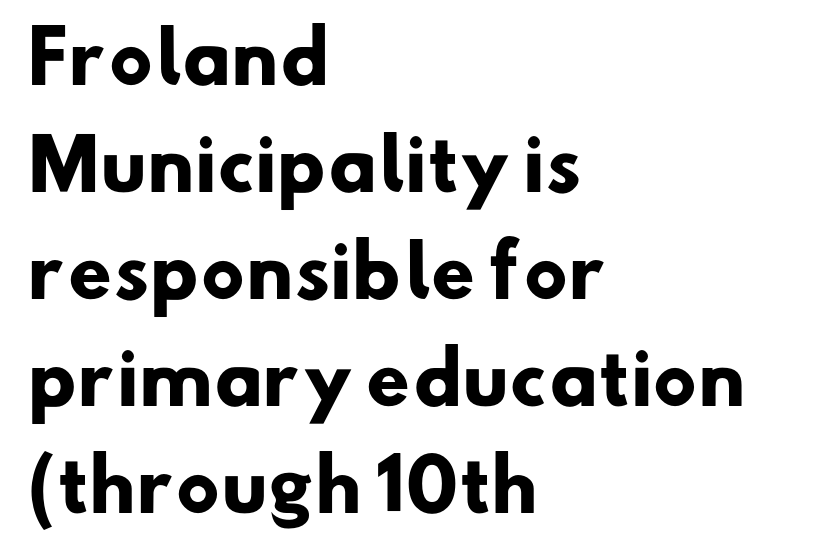
{"serif": "no", "bold": "yes", "weight": "heavy", "width": "normal", "stroke_contrast": "low", "x_height": "small", "monospaced": "no", "underline": "no", "align": "left", "line_spacing": "normal", "line_spacing_ratio": 1.53, "letter_spacing": "normal", "letter_spacing_em": 0.0, "glyph_px": 70}
